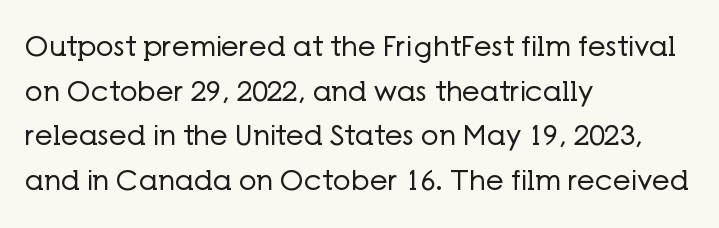
Q: Is the text bold? A: No.
Q: Is the text italic (slanted)? A: No, it is upright.
Q: Is the typeface a serif or a sans-serif typeface? A: Sans-serif.
Q: Is the text underlined? A: No.
Q: How is the paragraph aligned? A: Left-aligned.
Q: Is the spacing between letters normal or unusually wide? A: Normal.
Q: Is the spacing between lines tight, normal or loose? A: Normal.
Q: Width (condensed, normal, or wide)? A: Normal.
Q: Stroke contrast? A: Low.
Q: x-height? A: Medium.
Q: Monospaced? A: No.
